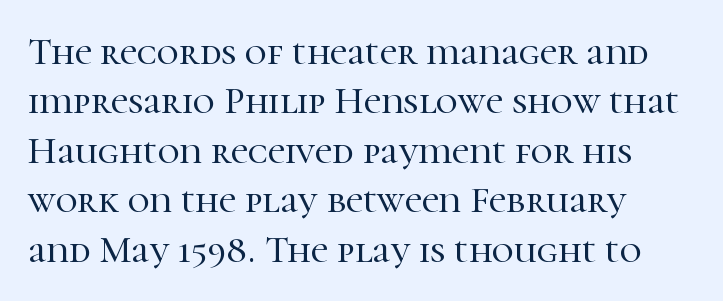
{"serif": "yes", "italic": "no", "width": "normal", "stroke_contrast": "high", "x_height": "medium", "monospaced": "no", "underline": "no", "align": "left", "line_spacing": "normal", "line_spacing_ratio": 1.3, "letter_spacing": "normal", "letter_spacing_em": 0.0, "glyph_px": 38}
